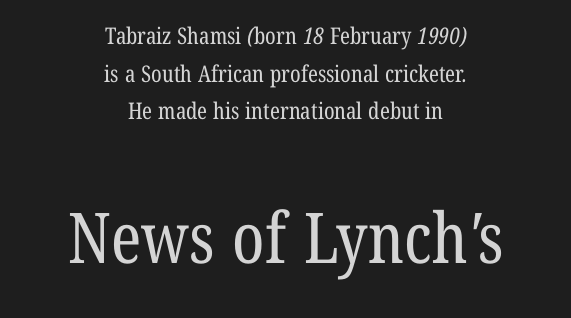
Q: Is the text bold? A: No.
Q: Is the typeface a serif or a sans-serif typeface? A: Serif.
Q: Is the text underlined? A: No.
Q: How is the paragraph aligned? A: Centered.
Q: Is the spacing between letters normal or unusually wide? A: Normal.
Q: Is the spacing between lines tight, normal or loose? A: Normal.
Q: Which block of text is set in a larger size, the first (top) or the second (bottom)? A: The second (bottom) one.
Q: Width (condensed, normal, or wide)? A: Condensed.
Q: Stroke contrast? A: Low.
Q: x-height? A: Medium.
Q: Monospaced? A: No.
